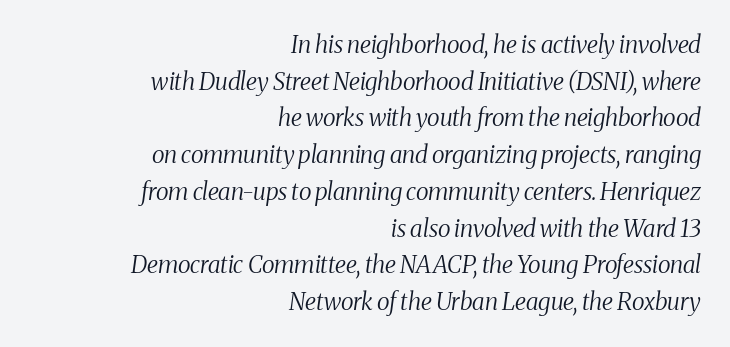
{"italic": "yes", "lean": "right", "slant_degrees": 8, "bold": "no", "underline": "no", "align": "right", "line_spacing": "normal", "line_spacing_ratio": 1.53, "letter_spacing": "normal", "letter_spacing_em": 0.0, "glyph_px": 24}
